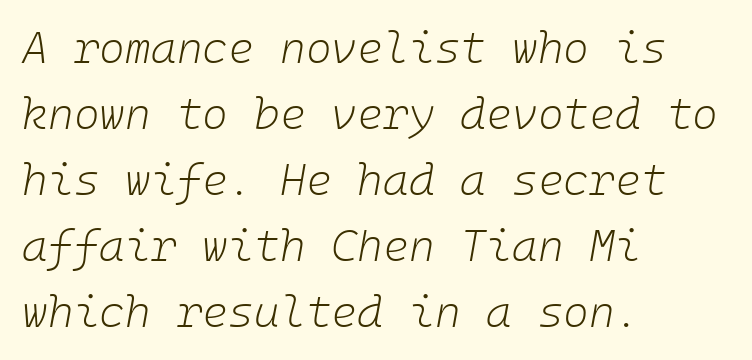
The image shows 44 px light type, italic (leaning right); set left-aligned, normal line spacing (1.5x), normal letter spacing, not underlined; low stroke contrast and a medium x-height.
